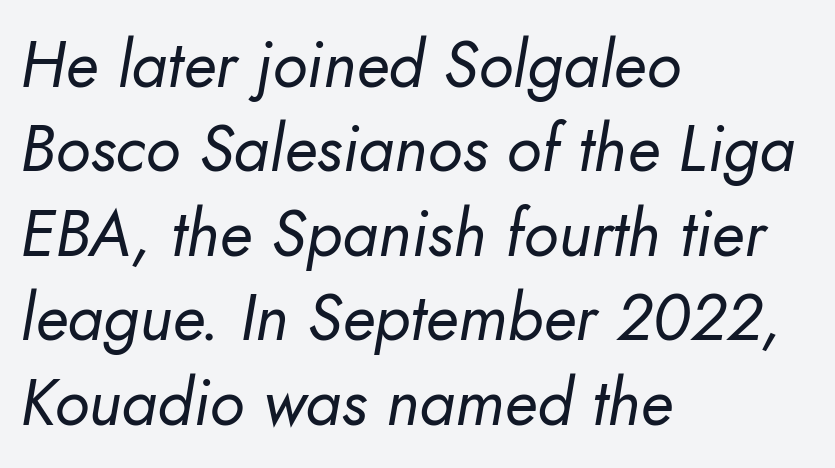
One glance says typical: line gaps are just what's usual. Bare-footed words on every line. Tall strokes in this sample are angled rather than plumb. The text block is weighted toward the left margin, trailing off unevenly rightward. No letter is thick-stroked: the sample isn't bold. How are the letters spaced? Ordinarily, with no added tracking.
